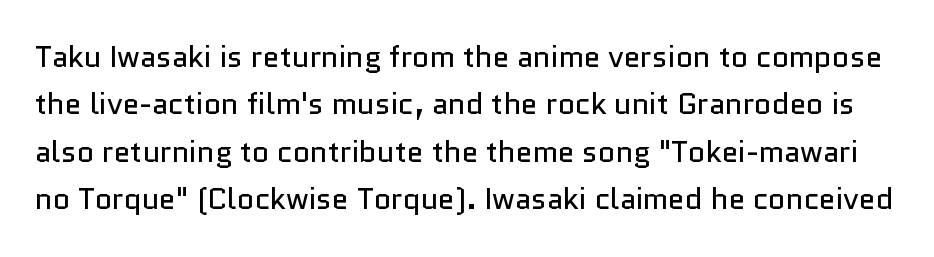
Observe the absence of serifs on each vertical stroke in this sample. Standard letterfit; no display-style spreading of the glyphs. The vertical gap from one line to the next is medium. Posture: vertical.
